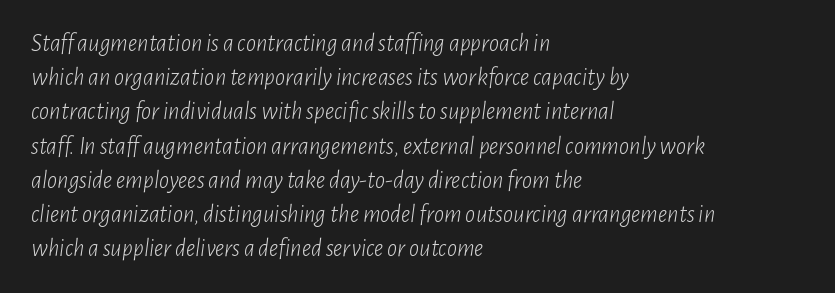
{"italic": "yes", "lean": "right", "slant_degrees": 7, "bold": "no", "underline": "no", "align": "left", "line_spacing": "normal", "line_spacing_ratio": 1.37, "letter_spacing": "normal", "letter_spacing_em": 0.0, "glyph_px": 25}
